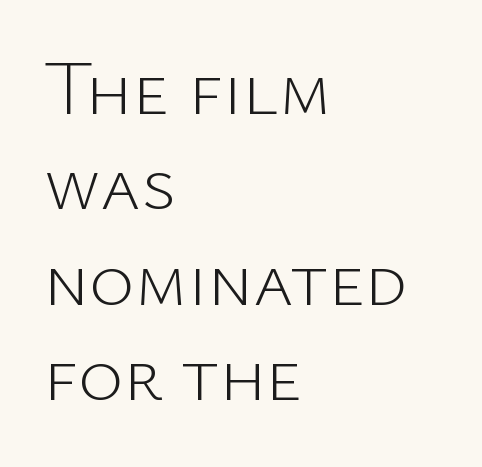
Observe the ordinary spacing: letters are neighbours, not strangers. Typeset ragged right — the left edge is the straight one. You could not count columns in this text — the font is proportionally spaced. Check where the strokes stop: nothing finishes them off — pure sans. Style check: upright.
